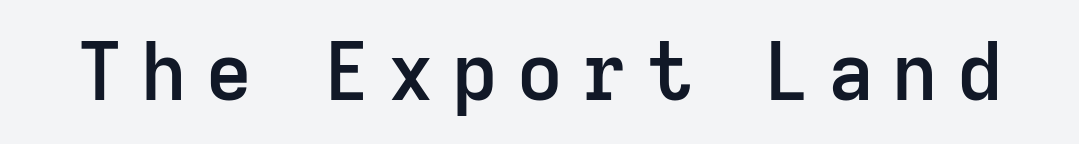
Tracking value appears strongly positive — letters spread wide. It's the straight-up-and-down kind of type. Has an underline been added? It has not. Heft: intermediate — a semibold.
